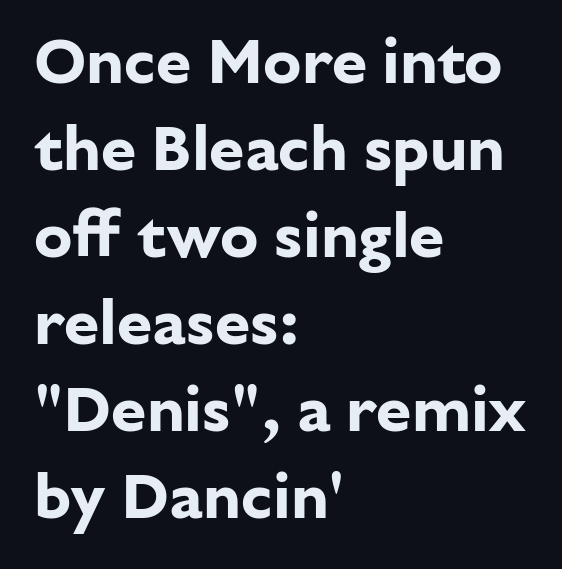
Interline gaps are of average width in this sample. Proportional: the letters do not fall into vertical columns. The space beneath each line is pristine and unruled. Grotesque or geometric, the face here clearly has no serifs.
